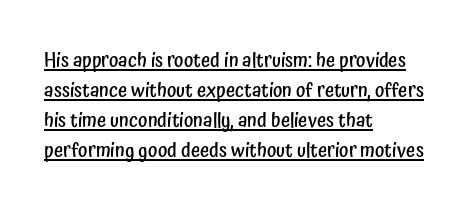
{"italic": "no", "bold": "semi", "underline": "yes", "align": "left", "line_spacing": "normal", "line_spacing_ratio": 1.5, "letter_spacing": "normal", "letter_spacing_em": 0.0, "glyph_px": 20}
